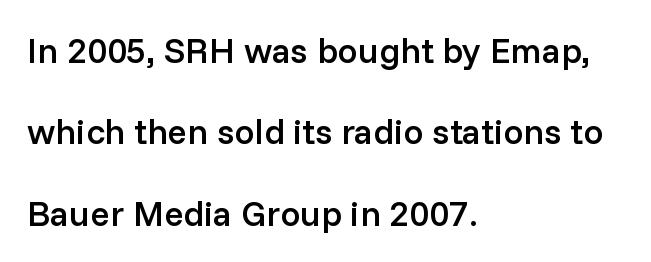
Q: Is the text bold? A: Semi-bold.
Q: Is the text italic (slanted)? A: No, it is upright.
Q: Is the typeface a serif or a sans-serif typeface? A: Sans-serif.
Q: Is the text underlined? A: No.
Q: How is the paragraph aligned? A: Left-aligned.
Q: Is the spacing between letters normal or unusually wide? A: Normal.
Q: Is the spacing between lines tight, normal or loose? A: Loose.
Q: Width (condensed, normal, or wide)? A: Normal.
Q: Stroke contrast? A: Low.
Q: x-height? A: Medium.
Q: Monospaced? A: No.
